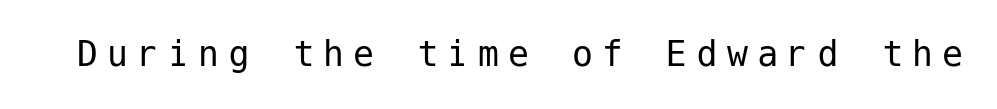
{"serif": "no", "italic": "no", "bold": "no", "weight": "regular", "width": "normal", "stroke_contrast": "low", "x_height": "medium", "underline": "no", "letter_spacing": "wide", "letter_spacing_em": 0.22, "glyph_px": 42}
